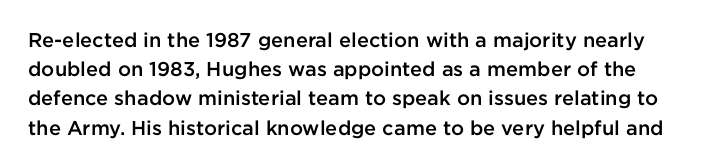
The image shows 20 px text type, upright; set normal line spacing (1.46x), normal letter spacing, not underlined.
